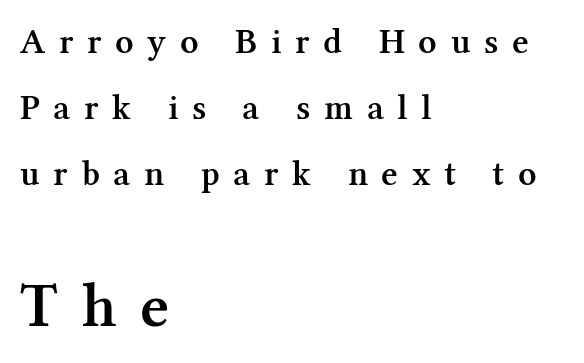
Larger block? The one below; the one above is distinctly smaller. Every stem runs plumb, perpendicular to the baseline. No word sits above an underline. The ragged edge is on the right, which tells us the setting is flush left.
